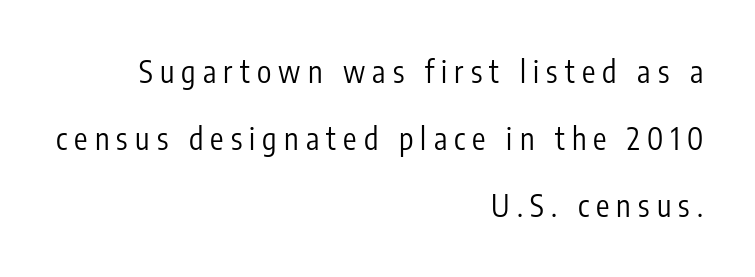
These lines were composed using upright roman letters. Whoever set this chose breathing room over compactness in the vertical rhythm. Looks like regular typesetting: each glyph gets only the width it needs. Descenders are the only things crossing below the line. The passage shown is not bold in any degree.
